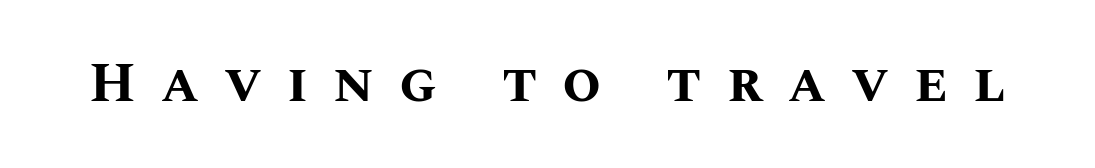
The image shows 56 px bold type, upright; set unusually wide letter spacing (+0.45 em), not underlined; medium stroke contrast and a large x-height.
